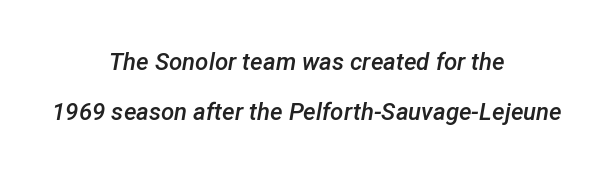
Q: Is the text bold? A: Semi-bold.
Q: Is the text italic (slanted)? A: Yes, it leans right by about 12 degrees.
Q: Is the text underlined? A: No.
Q: How is the paragraph aligned? A: Centered.
Q: Is the spacing between letters normal or unusually wide? A: Normal.
Q: Is the spacing between lines tight, normal or loose? A: Loose.
